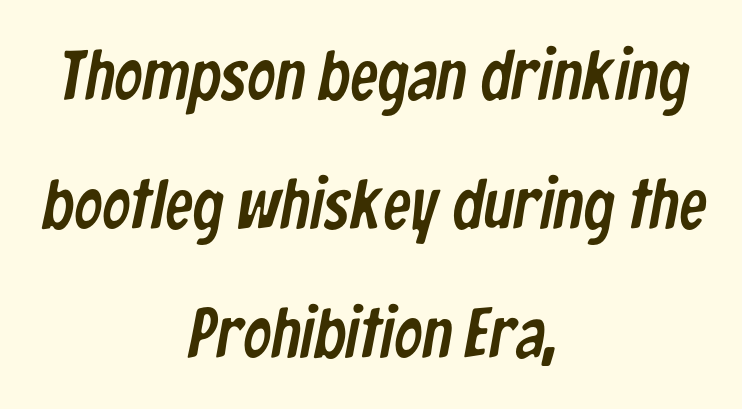
The image shows 70 px condensed sans-serif type; set centered, line spacing 1.84x, normal letter spacing, not underlined; low stroke contrast and a medium x-height.
